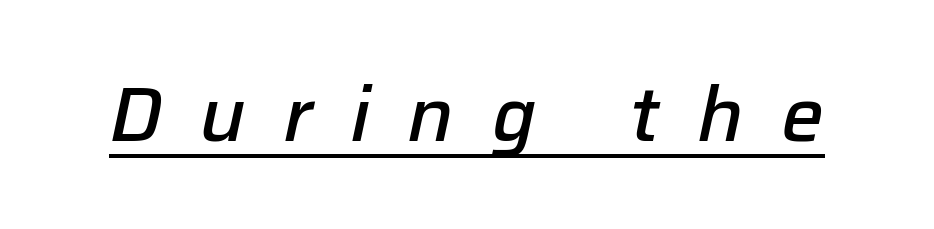
The image shows 76 px semibold type, italic (leaning right); set unusually wide letter spacing (+0.49 em), underlined; low stroke contrast and a medium x-height.
